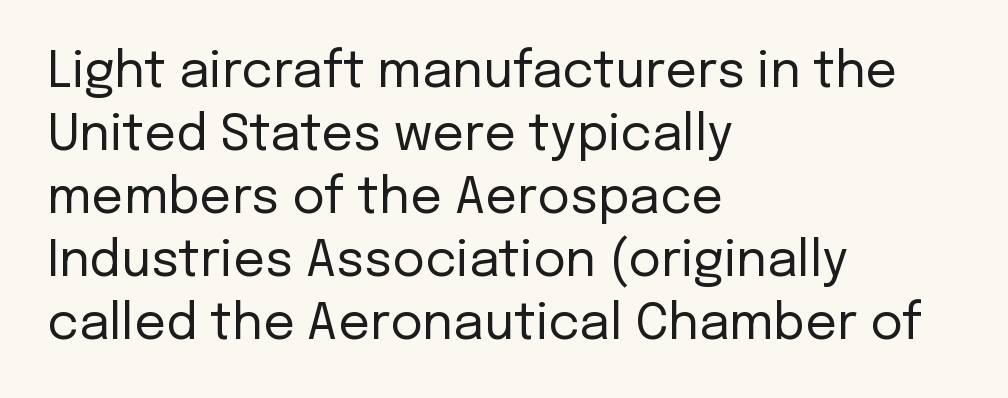
Q: Is the text bold? A: No.
Q: Is the text italic (slanted)? A: No, it is upright.
Q: Is the typeface a serif or a sans-serif typeface? A: Sans-serif.
Q: Is the text underlined? A: No.
Q: How is the paragraph aligned? A: Left-aligned.
Q: Is the spacing between letters normal or unusually wide? A: Normal.
Q: Is the spacing between lines tight, normal or loose? A: Normal.
Q: Width (condensed, normal, or wide)? A: Normal.
Q: Stroke contrast? A: Low.
Q: x-height? A: Medium.
Q: Monospaced? A: No.
